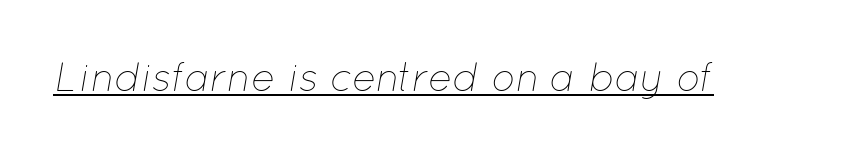
Varying glyph widths throughout — classic text-font behaviour. The weight tops out at a normal text grade. Designer's note — italics engaged. Beneath each row of characters lies a ruled line.
